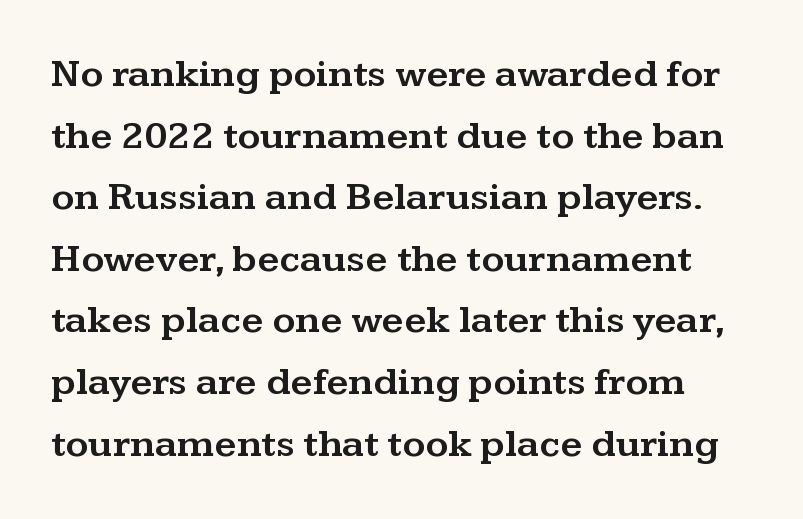
Do the letters lean? They stand straight. Do the characters align in a grid? No, the font is proportional. Notice how descenders clear the ascenders below comfortably — that's standard leading. The words here are not underlined.
